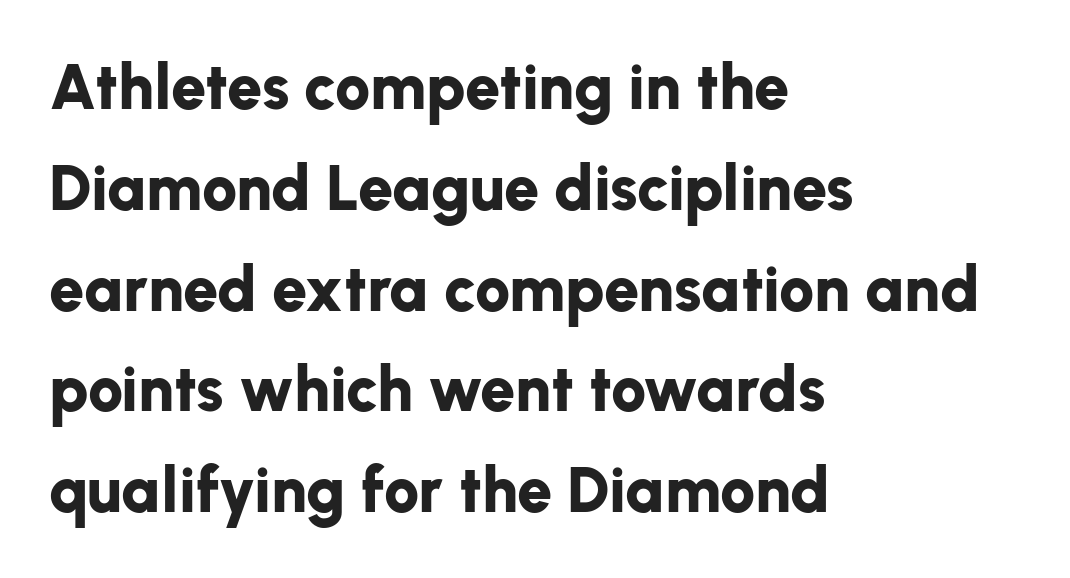
Letterform terminals end flat and unadorned throughout the passage. Type without underlining. Look at the stroke-to-counter ratio: heavy, a bold. Note the varied advance widths — an 'i' is clearly narrower than an 'm'. The paragraph shown leans on its left margin.
